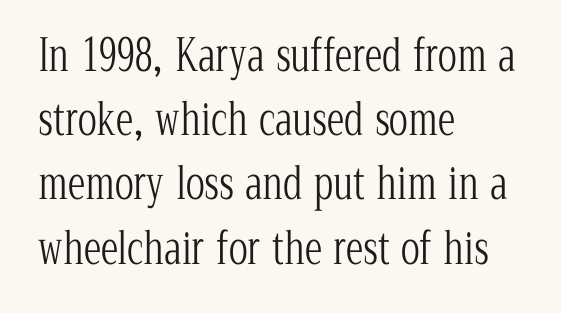
This sample uses plain, unmodified letter spacing. Do the characters align in a grid? No, the font is proportional. The strokes carry an ordinary text weight at most. Are there feet on the stems? There are — it's a serif.
